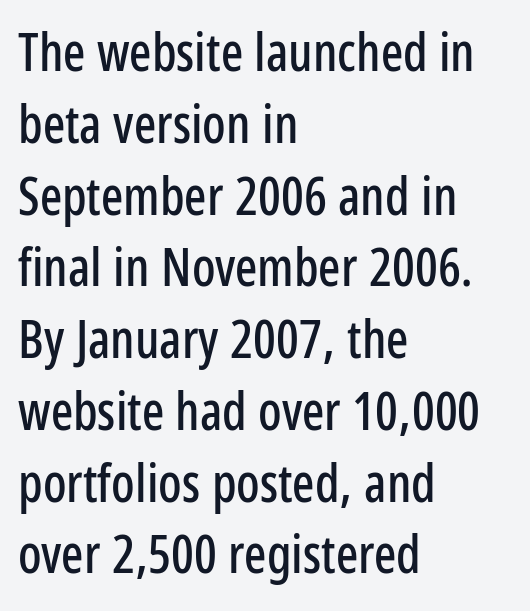
The image shows 52 px condensed sans-serif type, upright; set left-aligned, normal line spacing (1.38x), normal letter spacing, not underlined; low stroke contrast and a medium x-height.
